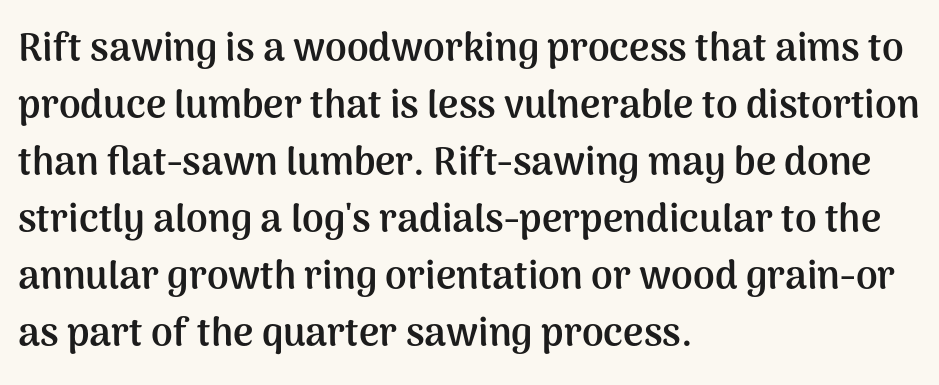
Q: Is the text bold? A: Yes.
Q: Is the text italic (slanted)? A: No, it is upright.
Q: Is the typeface a serif or a sans-serif typeface? A: Sans-serif.
Q: Is the text underlined? A: No.
Q: How is the paragraph aligned? A: Left-aligned.
Q: Is the spacing between letters normal or unusually wide? A: Normal.
Q: Is the spacing between lines tight, normal or loose? A: Normal.
Q: Width (condensed, normal, or wide)? A: Normal.
Q: Stroke contrast? A: Medium.
Q: x-height? A: Medium.
Q: Monospaced? A: No.
